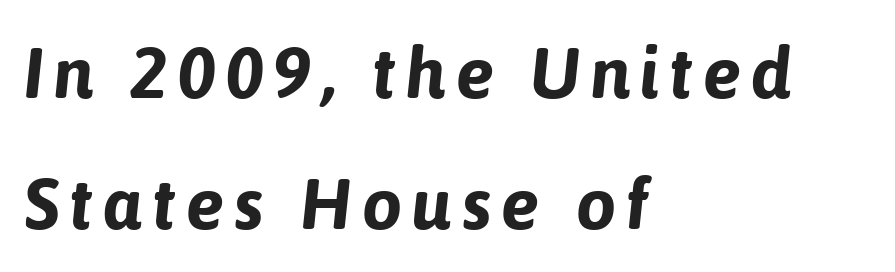
Q: Is the text bold? A: Yes.
Q: Is the text italic (slanted)? A: Yes, it leans right by about 6 degrees.
Q: Is the text underlined? A: No.
Q: How is the paragraph aligned? A: Left-aligned.
Q: Width (condensed, normal, or wide)? A: Normal.
Q: Stroke contrast? A: Low.
Q: x-height? A: Medium.
Q: Monospaced? A: No.
